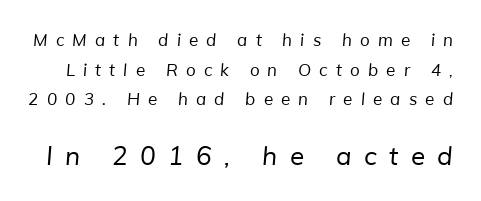
{"bold": "no", "underline": "no", "line_spacing_ratio": 1.75, "letter_spacing": "wide", "letter_spacing_em": 0.48, "larger_block": "second", "size_ratio": 1.53, "glyph_px": 26}
